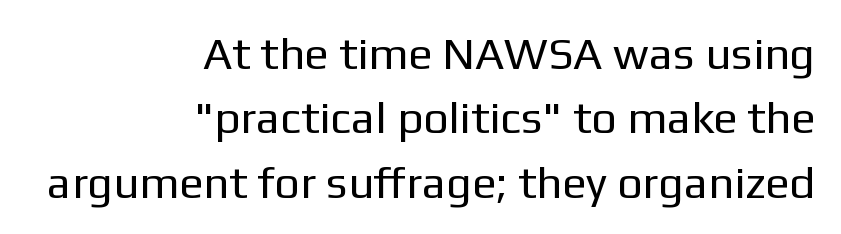
Q: Is the text bold? A: No.
Q: Is the text italic (slanted)? A: No, it is upright.
Q: Is the typeface a serif or a sans-serif typeface? A: Sans-serif.
Q: Is the text underlined? A: No.
Q: How is the paragraph aligned? A: Right-aligned.
Q: Is the spacing between letters normal or unusually wide? A: Normal.
Q: Is the spacing between lines tight, normal or loose? A: Normal.
Q: Width (condensed, normal, or wide)? A: Normal.
Q: Stroke contrast? A: Low.
Q: x-height? A: Medium.
Q: Monospaced? A: No.
